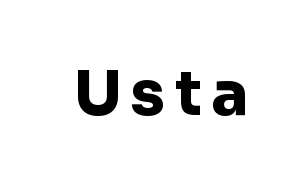
The image shows 61 px heavy sans-serif type, upright; set not underlined; low stroke contrast and a medium x-height.
